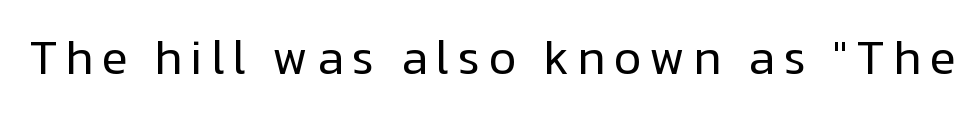
Do the letters lean? They stand straight. Classification — sans serif. The strokes are not fattened; the text isn't bold. Think of a printed novel: that variable character pitch is what you see here. Plain, unruled lines of type.
